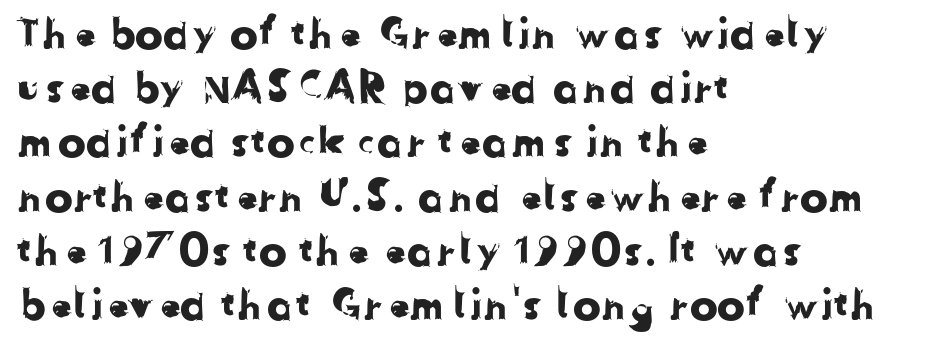
Q: Is the typeface a serif or a sans-serif typeface? A: Sans-serif.
Q: Is the text underlined? A: No.
Q: How is the paragraph aligned? A: Left-aligned.
Q: Is the spacing between letters normal or unusually wide? A: Normal.
Q: Is the spacing between lines tight, normal or loose? A: Normal.
Q: Width (condensed, normal, or wide)? A: Normal.
Q: Stroke contrast? A: Low.
Q: x-height? A: Medium.
Q: Monospaced? A: No.
